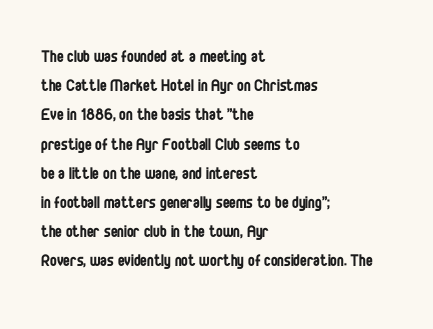
The image shows 20 px text type, upright; set left-aligned, normal line spacing (1.46x), normal letter spacing, not underlined.
